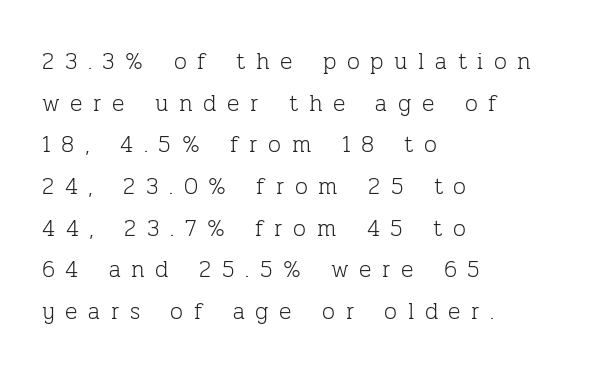
Q: Is the text bold? A: No.
Q: Is the text italic (slanted)? A: No, it is upright.
Q: Is the text underlined? A: No.
Q: How is the paragraph aligned? A: Left-aligned.
Q: Is the spacing between letters normal or unusually wide? A: Unusually wide.
